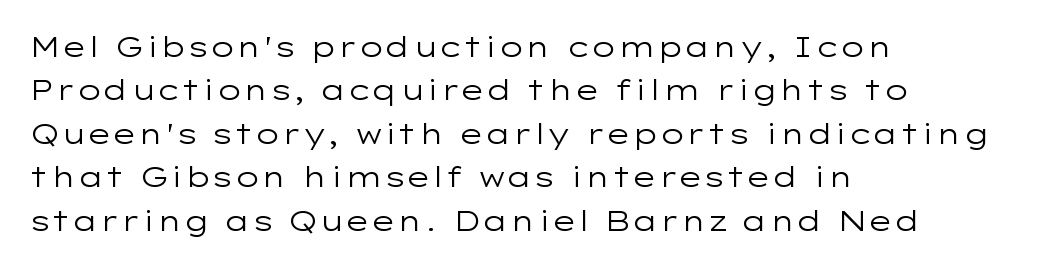
The image shows 28 px regular-weight, wide sans-serif type, upright; set left-aligned, normal line spacing (1.55x), normal letter spacing, not underlined; low stroke contrast and a medium x-height.
